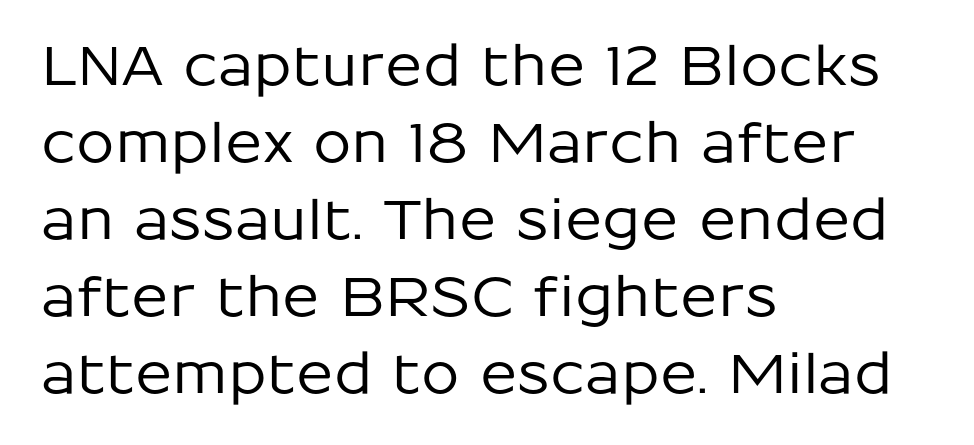
What's the leading like? Ordinary, nothing unusual. The letters advance in unequal steps, a hallmark of proportional type. The characters display no serif detailing; their extremities are plain. It's the straight-up-and-down kind of type. Glance below the letters and you will spot only blank space.
